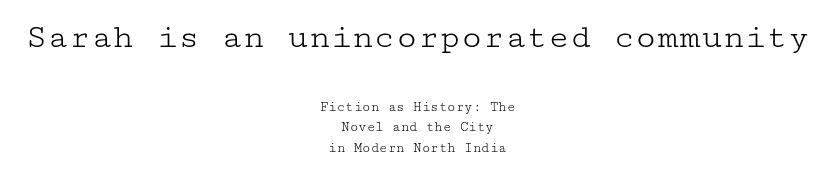
No extra ink here — the face is not bold. Check where the strokes stop: tiny serifs finish them off. Between these two stacked blocks, the higher one wins on size. Standard letterfit; no display-style spreading of the glyphs.
